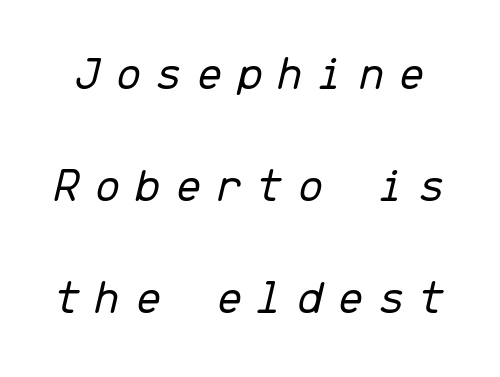
Q: Is the text bold? A: No.
Q: Is the text italic (slanted)? A: Yes, it leans right by about 13 degrees.
Q: Is the text underlined? A: No.
Q: Is the spacing between letters normal or unusually wide? A: Unusually wide.
Q: Is the spacing between lines tight, normal or loose? A: Loose.
Q: Width (condensed, normal, or wide)? A: Normal.
Q: Stroke contrast? A: Low.
Q: x-height? A: Medium.
Q: Monospaced? A: Yes.
